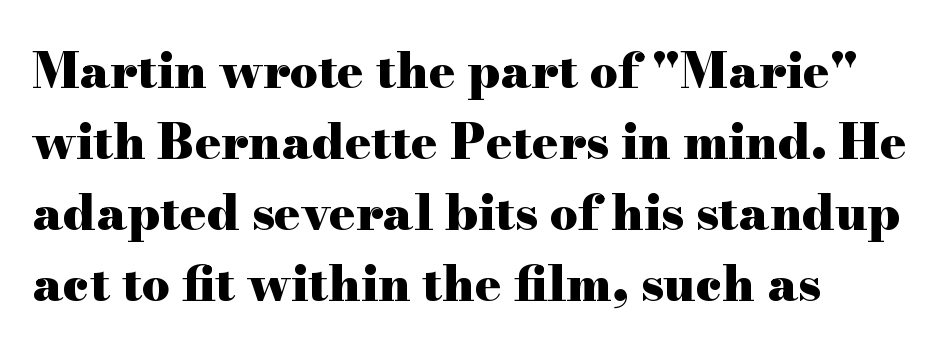
{"serif": "yes", "italic": "no", "bold": "yes", "weight": "heavy", "width": "wide", "stroke_contrast": "high", "x_height": "small", "monospaced": "no", "underline": "no", "align": "left", "line_spacing": "normal", "line_spacing_ratio": 1.45, "letter_spacing": "normal", "letter_spacing_em": 0.0, "glyph_px": 49}
